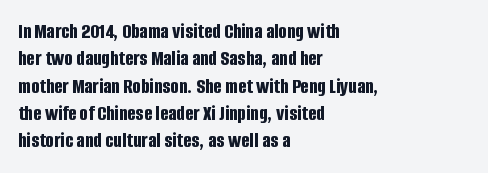
The image shows 22 px bold type, upright; set left-aligned, line spacing 1.24x, normal letter spacing, not underlined.
